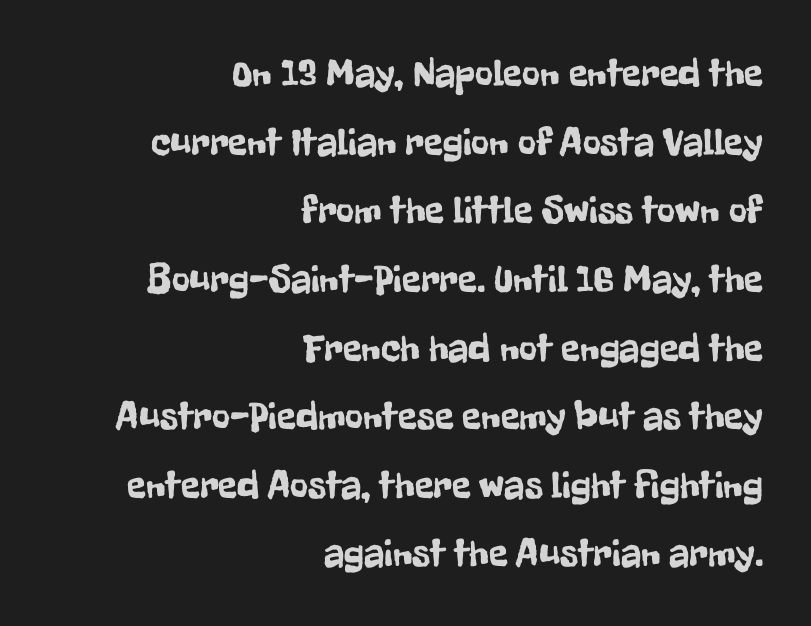
{"serif": "no", "italic": "no", "width": "condensed", "stroke_contrast": "low", "x_height": "medium", "monospaced": "no", "underline": "no", "align": "right", "line_spacing_ratio": 1.76, "letter_spacing": "normal", "letter_spacing_em": 0.0, "glyph_px": 39}
